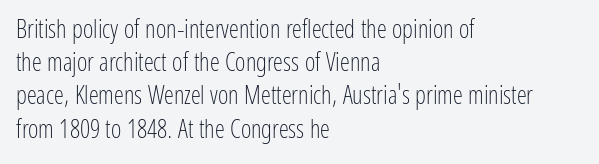
{"italic": "no", "bold": "no", "underline": "no", "align": "left", "line_spacing": "normal", "line_spacing_ratio": 1.33, "letter_spacing": "normal", "letter_spacing_em": 0.0, "glyph_px": 25}
